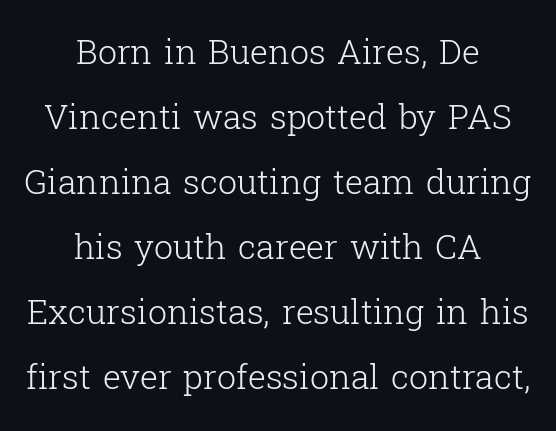
{"serif": "yes", "italic": "no", "bold": "no", "weight": "light", "width": "normal", "stroke_contrast": "low", "x_height": "medium", "monospaced": "no", "underline": "no", "align": "center", "line_spacing": "loose", "line_spacing_ratio": 1.91, "letter_spacing": "normal", "letter_spacing_em": 0.0, "glyph_px": 34}
